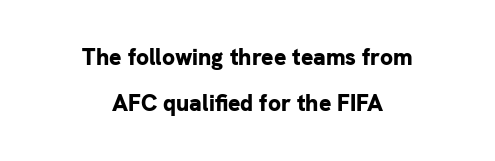
Q: Is the text bold? A: Yes.
Q: Is the text italic (slanted)? A: No, it is upright.
Q: Is the text underlined? A: No.
Q: How is the paragraph aligned? A: Centered.
Q: Is the spacing between letters normal or unusually wide? A: Normal.
Q: Is the spacing between lines tight, normal or loose? A: Loose.
